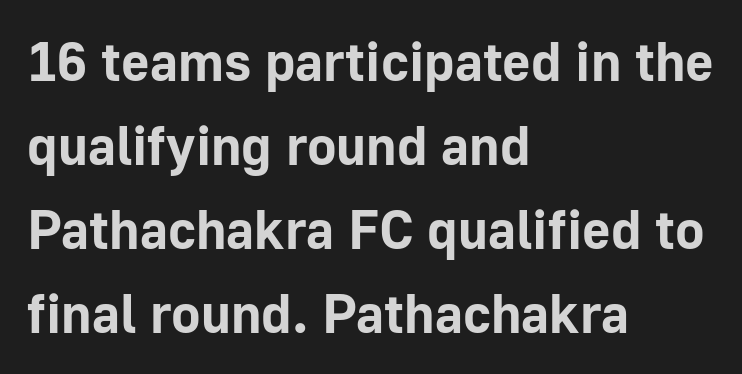
Decoration check: the copy has no underline. A roman cut, with each character standing at attention. You can tell from the bare stems that sans-serif type was used. I'd describe the lettering as bold — thick and assertive. The passage shown stacks its lines at a standard gap.
